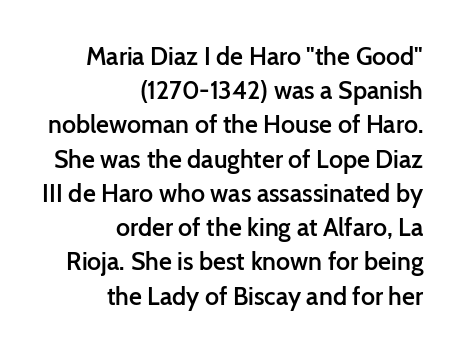
The image shows 25 px text type, upright; set right-aligned, normal line spacing (1.37x), normal letter spacing, not underlined.
